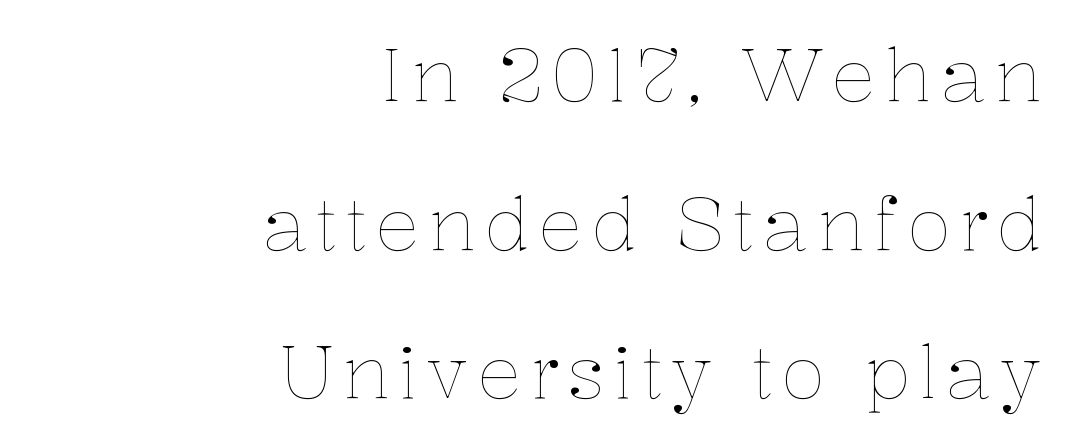
The image shows 74 px thin type, upright; set right-aligned, loose line spacing (2.01x), not underlined; low stroke contrast and a medium x-height.
